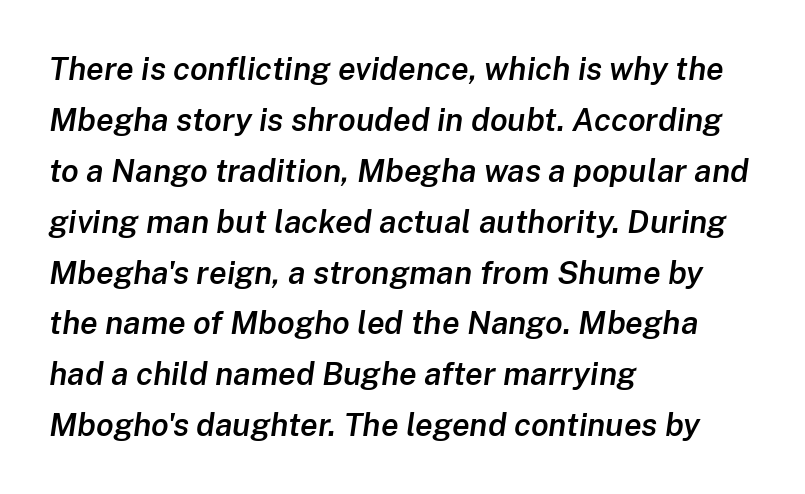
Underline: absent. The space between consecutive lines is moderate. This is moderately heavy type, rendered in semibold. A student would call this left alignment; a typographer would say flush left, rag right. Between one letter and the next there's only the usual sliver of space.
